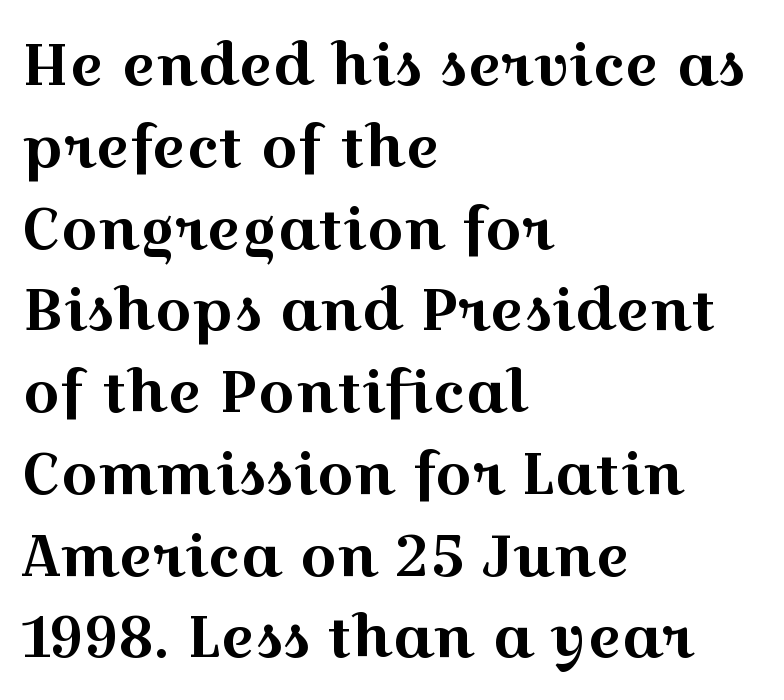
Vertical strokes here are truly vertical. The vertical gap from one line to the next is medium. Observe the serifs anchoring each vertical stroke in this sample. Has an underline been added? It has not. A typesetter would call this proportional, since set widths differ per character. Notice how the passage keeps a crisp vertical edge on the left only.
